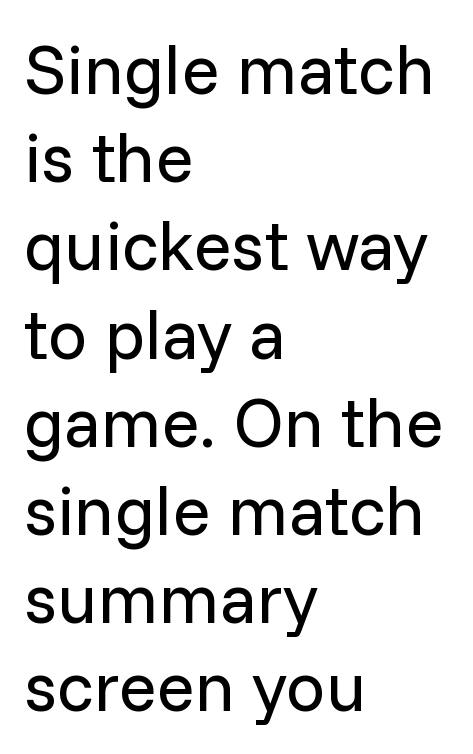
The image shows 70 px regular-weight sans-serif type, upright; set left-aligned, normal line spacing (1.26x), normal letter spacing, not underlined; low stroke contrast and a medium x-height.
